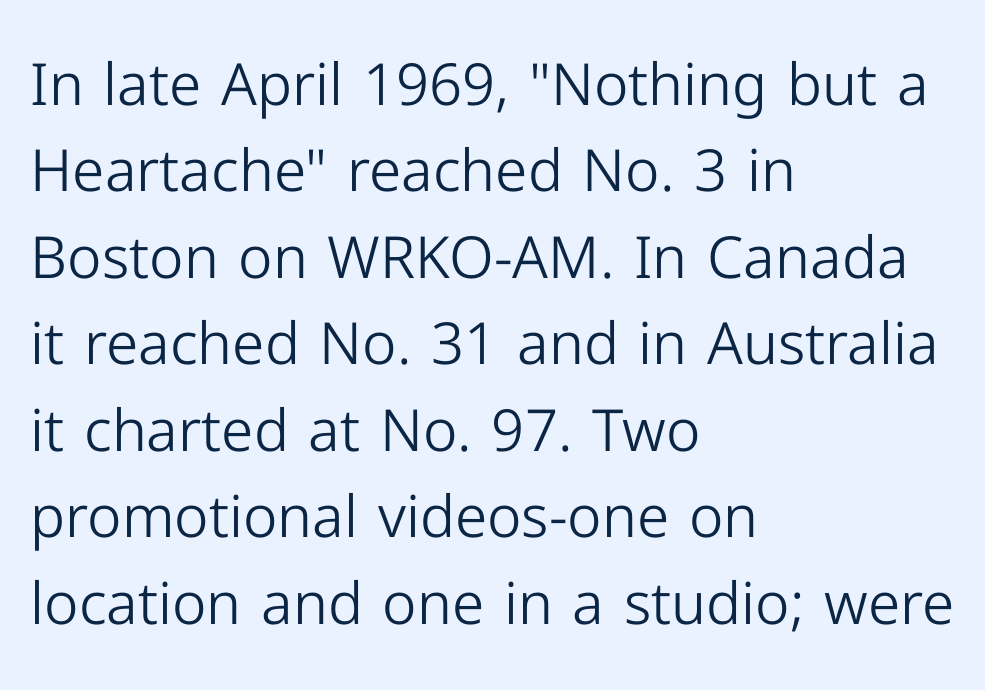
{"serif": "no", "italic": "no", "bold": "no", "weight": "light", "width": "normal", "stroke_contrast": "low", "x_height": "medium", "monospaced": "no", "underline": "no", "align": "left", "line_spacing": "normal", "line_spacing_ratio": 1.49, "letter_spacing": "normal", "letter_spacing_em": 0.0, "glyph_px": 58}
